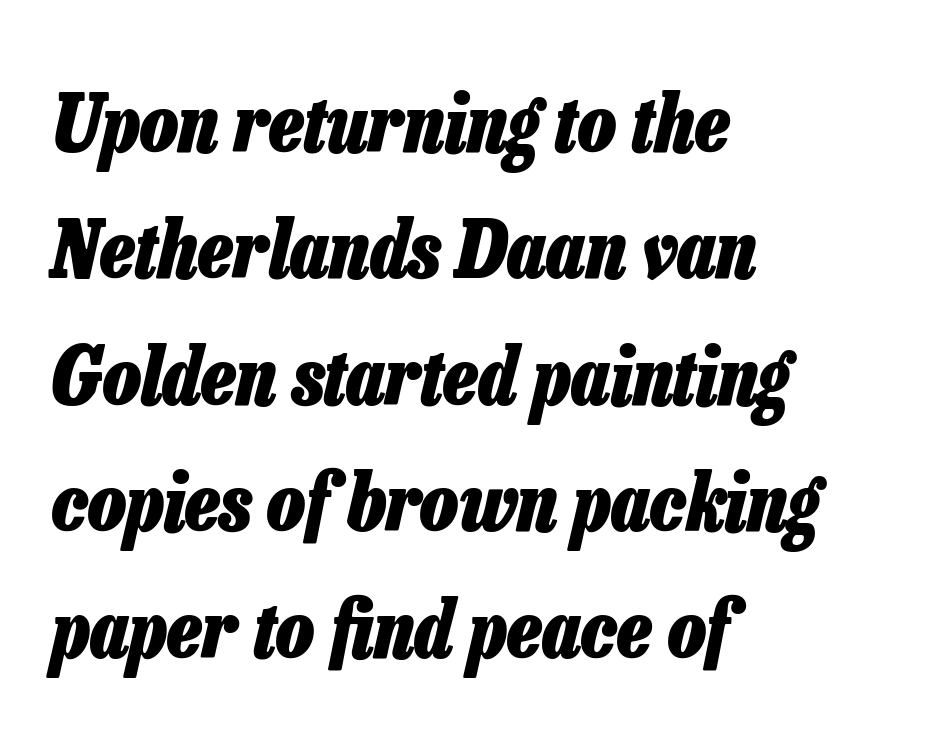
Q: Is the text bold? A: Yes.
Q: Is the text italic (slanted)? A: Yes, it leans right by about 13 degrees.
Q: Is the text underlined? A: No.
Q: How is the paragraph aligned? A: Left-aligned.
Q: Is the spacing between letters normal or unusually wide? A: Normal.
Q: Is the spacing between lines tight, normal or loose? A: Normal.
Q: Width (condensed, normal, or wide)? A: Condensed.
Q: Stroke contrast? A: Low.
Q: x-height? A: Medium.
Q: Monospaced? A: No.
